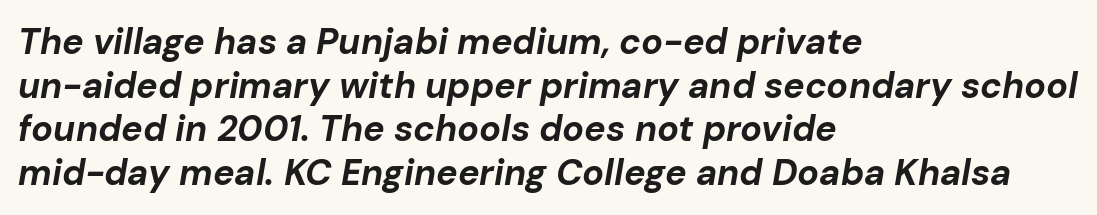
{"italic": "yes", "lean": "right", "slant_degrees": 10, "bold": "yes", "weight": "bold", "width": "normal", "stroke_contrast": "low", "x_height": "medium", "monospaced": "no", "underline": "no", "align": "left", "line_spacing_ratio": 1.21, "letter_spacing": "normal", "letter_spacing_em": 0.0, "glyph_px": 36}
